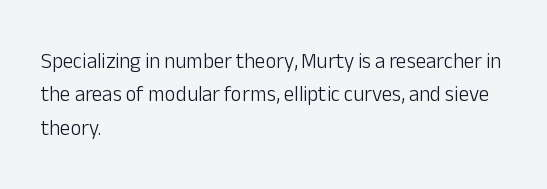
How would I describe the line gaps? Plain and ordinary. Weight: in the light-to-regular range. The type is set solid horizontally, with unmodified tracking. The lines are quadded left.
